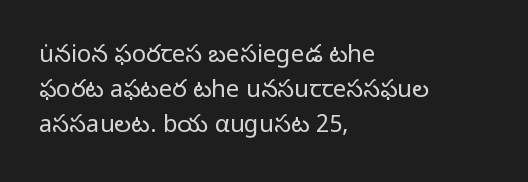
The image shows 24 px text type, upright; set left-aligned, normal line spacing (1.46x), normal letter spacing, not underlined.
